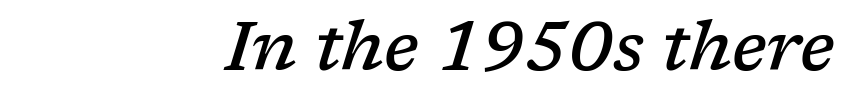
{"serif": "yes", "italic": "yes", "lean": "right", "slant_degrees": 17, "bold": "semi", "weight": "semibold", "width": "normal", "stroke_contrast": "low", "x_height": "medium", "monospaced": "no", "underline": "no", "align": "right", "letter_spacing": "normal", "letter_spacing_em": 0.0, "glyph_px": 68}
